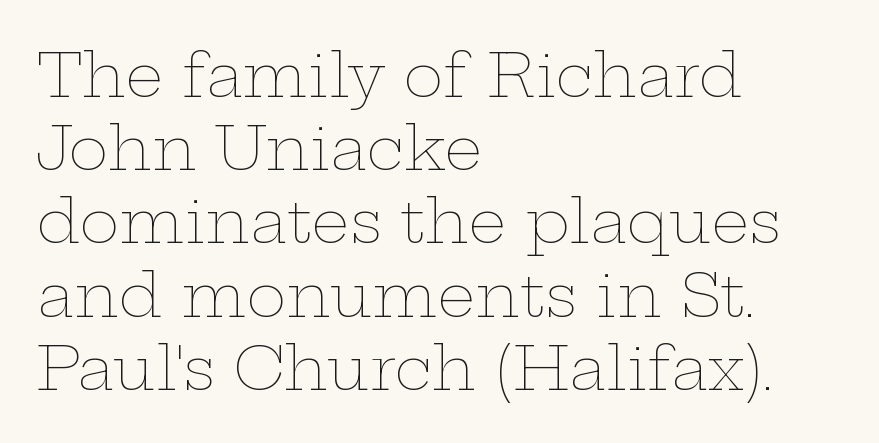
The image shows 60 px thin, wide type, upright; set left-aligned, line spacing 1.22x, normal letter spacing, not underlined; low stroke contrast and a medium x-height.
